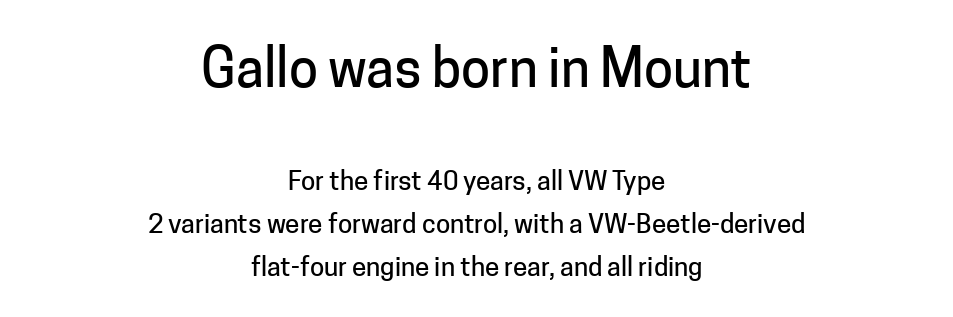
{"serif": "no", "italic": "no", "width": "normal", "stroke_contrast": "low", "x_height": "medium", "monospaced": "no", "underline": "no", "align": "center", "line_spacing": "normal", "line_spacing_ratio": 1.65, "letter_spacing": "normal", "letter_spacing_em": 0.0, "larger_block": "first", "size_ratio": 2.04, "glyph_px": 53}
